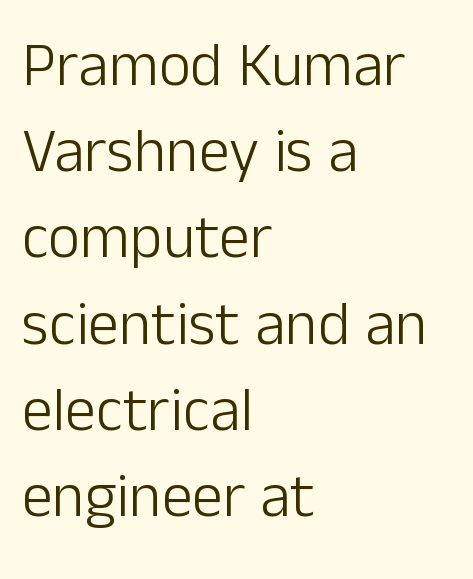
The image shows 62 px light sans-serif type, upright; set left-aligned, normal line spacing (1.39x), normal letter spacing, not underlined; low stroke contrast and a medium x-height.
